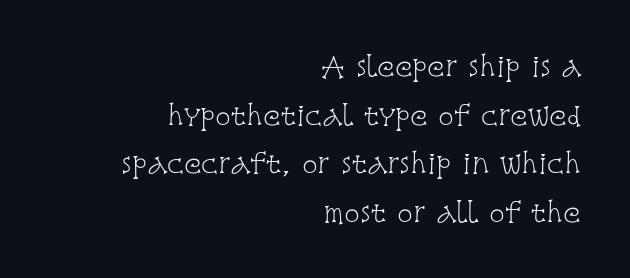
{"italic": "no", "bold": "no", "underline": "no", "align": "right", "line_spacing_ratio": 1.87, "letter_spacing": "normal", "letter_spacing_em": 0.0, "glyph_px": 26}
